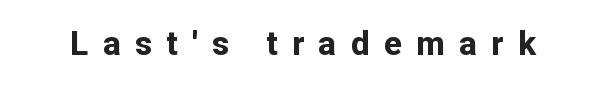
{"serif": "no", "italic": "no", "bold": "yes", "weight": "bold", "width": "normal", "stroke_contrast": "low", "x_height": "medium", "monospaced": "no", "underline": "no", "letter_spacing": "wide", "letter_spacing_em": 0.44, "glyph_px": 33}
